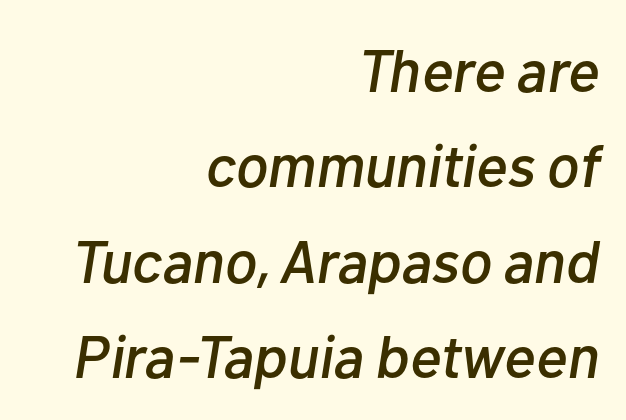
The image shows 60 px text type, italic (leaning right); set right-aligned, normal line spacing (1.59x), normal letter spacing, not underlined; low stroke contrast and a medium x-height.
